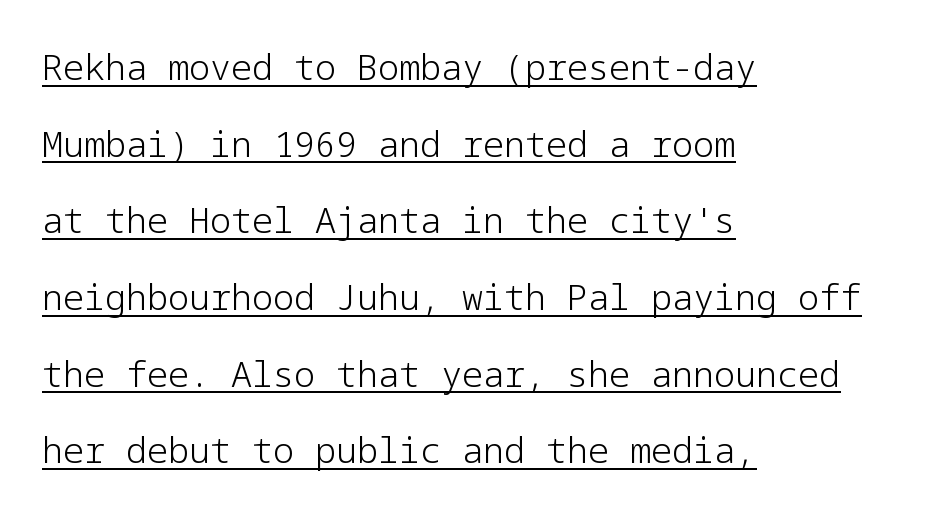
{"serif": "no", "italic": "no", "bold": "no", "weight": "light", "width": "normal", "stroke_contrast": "low", "x_height": "medium", "underline": "yes", "align": "left", "line_spacing": "loose", "line_spacing_ratio": 2.19, "letter_spacing": "normal", "letter_spacing_em": 0.0, "glyph_px": 35}
